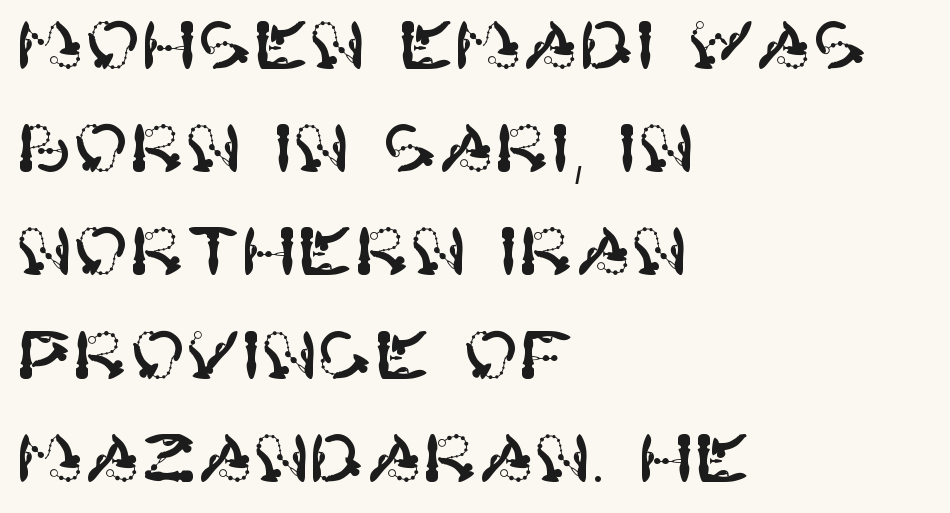
Any mark beneath the type? The region is blank. The letters stand upright; this is a roman face. The lines are quadded left. The leading is moderate, giving the passage an even texture. Check where the strokes stop: nothing finishes them off — pure sans.
